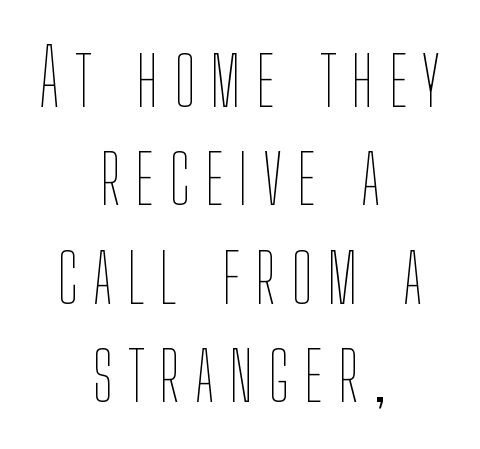
{"italic": "no", "bold": "no", "weight": "thin", "width": "condensed", "stroke_contrast": "low", "x_height": "medium", "monospaced": "no", "underline": "no", "align": "center", "line_spacing": "normal", "line_spacing_ratio": 1.26, "glyph_px": 78}
